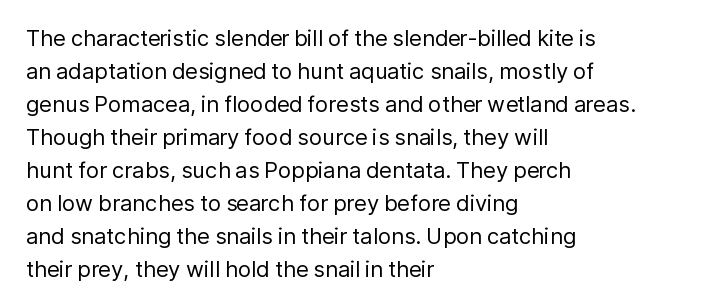
Q: Is the text bold? A: No.
Q: Is the text italic (slanted)? A: No, it is upright.
Q: Is the text underlined? A: No.
Q: How is the paragraph aligned? A: Left-aligned.
Q: Is the spacing between letters normal or unusually wide? A: Normal.
Q: Is the spacing between lines tight, normal or loose? A: Normal.
